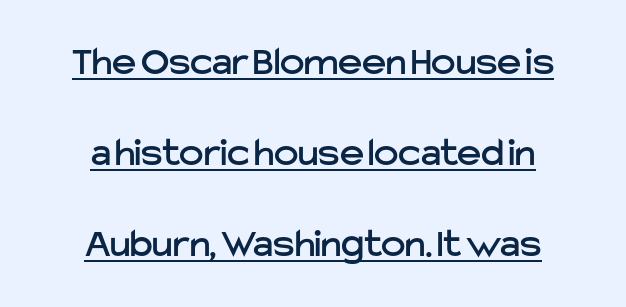
{"serif": "no", "italic": "no", "width": "normal", "stroke_contrast": "low", "x_height": "medium", "monospaced": "no", "underline": "yes", "align": "center", "line_spacing": "loose", "line_spacing_ratio": 2.22, "letter_spacing": "normal", "letter_spacing_em": 0.0, "glyph_px": 41}
